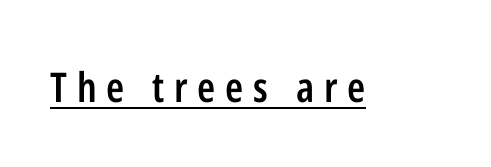
{"serif": "no", "italic": "no", "bold": "semi", "weight": "semibold", "width": "condensed", "stroke_contrast": "low", "x_height": "medium", "monospaced": "no", "underline": "yes", "letter_spacing": "wide", "letter_spacing_em": 0.24, "glyph_px": 41}
